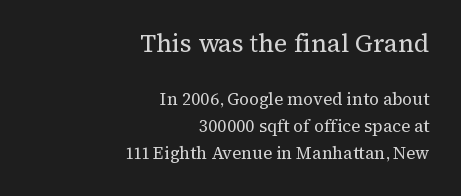
The image shows 25 px text type, upright; set right-aligned, normal line spacing (1.59x), normal letter spacing, not underlined; the first (top) block is 1.47x larger.
